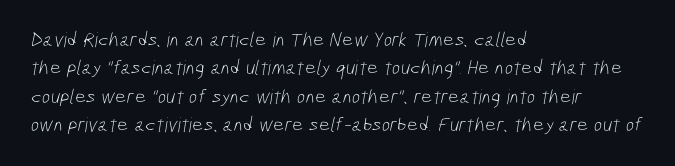
{"bold": "no", "underline": "no", "align": "left", "line_spacing": "normal", "line_spacing_ratio": 1.42, "letter_spacing": "normal", "letter_spacing_em": 0.0, "glyph_px": 20}
